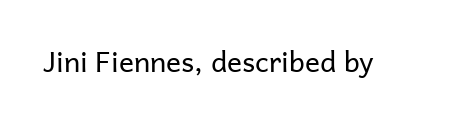
The specimen omits any rule beneath the text block's lines. Short note: letters normally spaced. Vertical strokes here are truly vertical. Note the varied advance widths — an 'i' is clearly narrower than an 'm'. The face used here is a sans, in the tradition of grotesques and geometrics.
